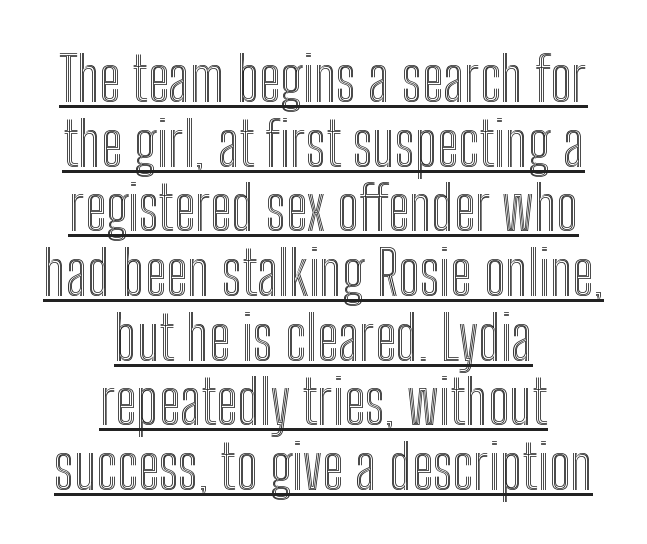
Q: Is the text italic (slanted)? A: No, it is upright.
Q: Is the text underlined? A: Yes.
Q: How is the paragraph aligned? A: Centered.
Q: Is the spacing between letters normal or unusually wide? A: Normal.
Q: Is the spacing between lines tight, normal or loose? A: Tight.
Q: Width (condensed, normal, or wide)? A: Condensed.
Q: x-height? A: Medium.
Q: Monospaced? A: No.
